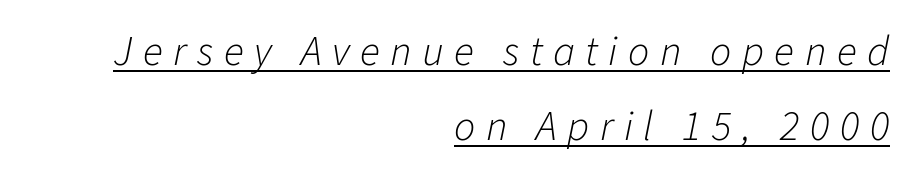
{"italic": "yes", "lean": "right", "slant_degrees": 11, "bold": "no", "weight": "light", "width": "normal", "stroke_contrast": "low", "x_height": "medium", "monospaced": "no", "underline": "yes", "align": "right", "line_spacing_ratio": 1.78, "letter_spacing": "wide", "letter_spacing_em": 0.25, "glyph_px": 42}
